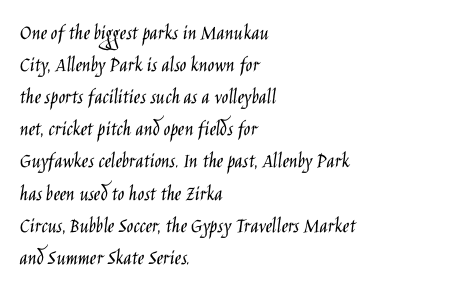
Weight: in the light-to-regular range. These lines keep a tight, regular rhythm from letter to letter. Any mark beneath the type? The region is blank. Left-aligned paragraph, ragged on the right. Honestly, the row spacing looks completely unremarkable.
